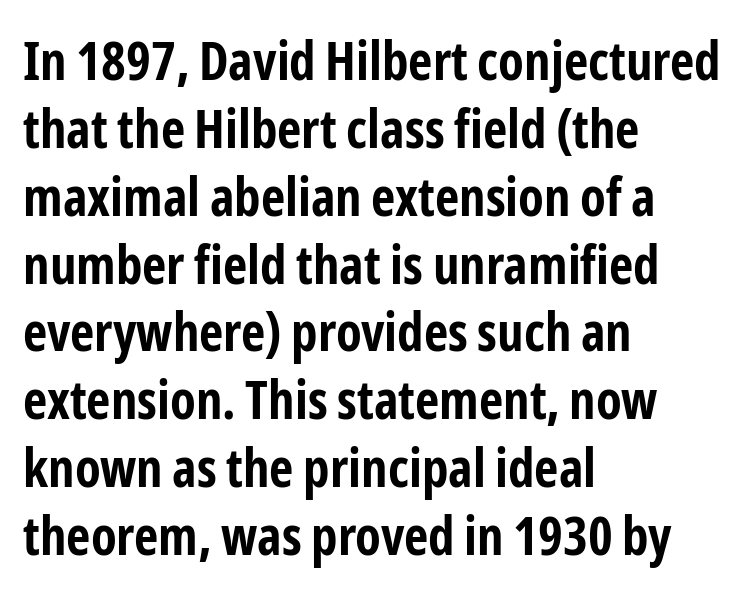
Q: Is the text bold? A: Yes.
Q: Is the text italic (slanted)? A: No, it is upright.
Q: Is the typeface a serif or a sans-serif typeface? A: Sans-serif.
Q: Is the text underlined? A: No.
Q: How is the paragraph aligned? A: Left-aligned.
Q: Is the spacing between letters normal or unusually wide? A: Normal.
Q: Is the spacing between lines tight, normal or loose? A: Normal.
Q: Width (condensed, normal, or wide)? A: Condensed.
Q: Stroke contrast? A: Low.
Q: x-height? A: Medium.
Q: Monospaced? A: No.
